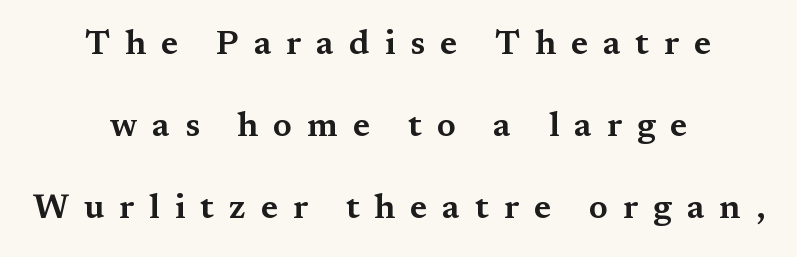
Q: Is the text italic (slanted)? A: No, it is upright.
Q: Is the typeface a serif or a sans-serif typeface? A: Serif.
Q: Is the text underlined? A: No.
Q: How is the paragraph aligned? A: Centered.
Q: Is the spacing between letters normal or unusually wide? A: Unusually wide.
Q: Is the spacing between lines tight, normal or loose? A: Loose.
Q: Width (condensed, normal, or wide)? A: Wide.
Q: Stroke contrast? A: Medium.
Q: x-height? A: Medium.
Q: Monospaced? A: No.
